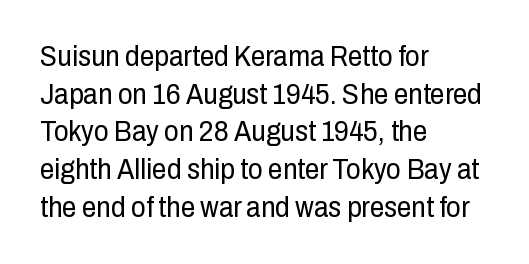
The tracking reads as untouched default to a designer's eye. Stems and bowls with no extra thickness — not bold. Think of a printed novel: that variable character pitch is what you see here. Rendered with straight, roman letterforms.
